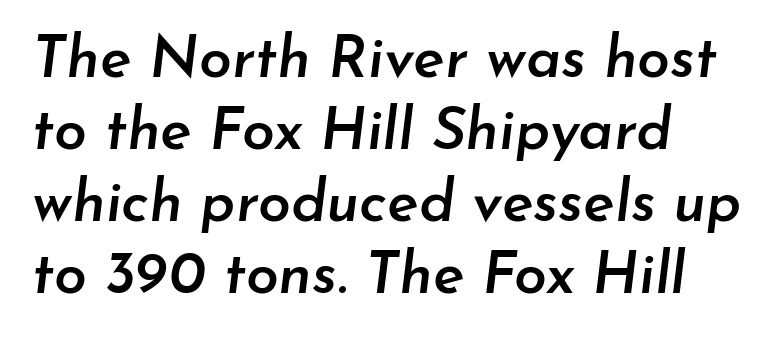
The image shows 59 px semibold type, italic (leaning right); set left-aligned, line spacing 1.22x, normal letter spacing, not underlined; low stroke contrast and a small x-height.
